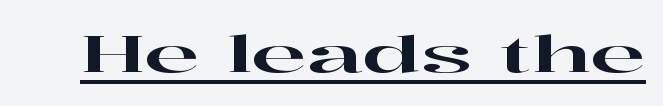
{"serif": "yes", "italic": "no", "width": "wide", "stroke_contrast": "high", "x_height": "medium", "monospaced": "no", "underline": "yes", "letter_spacing": "normal", "letter_spacing_em": 0.0, "glyph_px": 51}
